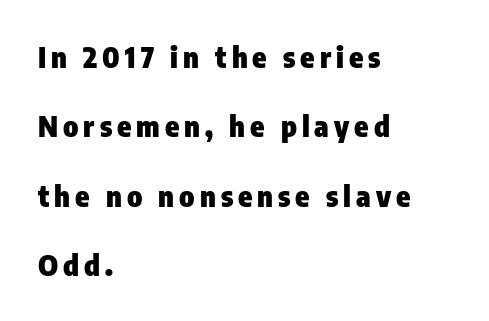
{"serif": "no", "italic": "no", "bold": "yes", "weight": "heavy", "width": "condensed", "stroke_contrast": "low", "x_height": "medium", "monospaced": "no", "underline": "no", "align": "left", "line_spacing": "loose", "line_spacing_ratio": 2.39, "glyph_px": 29}
